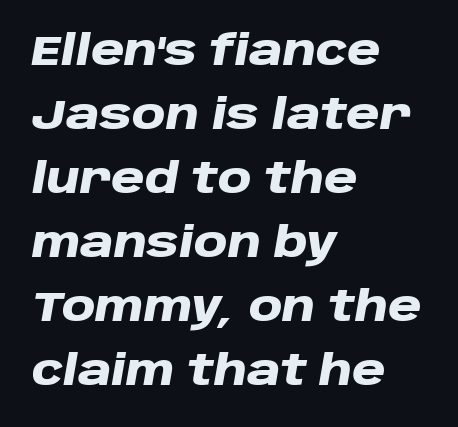
{"italic": "yes", "lean": "right", "slant_degrees": 10, "bold": "yes", "weight": "heavy", "width": "wide", "stroke_contrast": "low", "x_height": "large", "monospaced": "no", "underline": "no", "align": "left", "line_spacing": "normal", "line_spacing_ratio": 1.56, "letter_spacing": "normal", "letter_spacing_em": 0.0, "glyph_px": 41}
